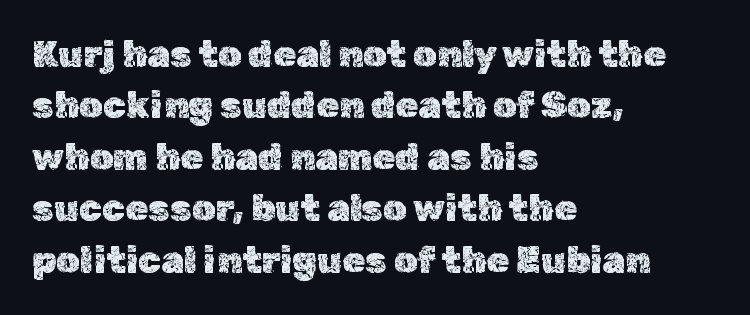
The image shows 37 px text type, upright; set left-aligned, normal line spacing (1.39x), normal letter spacing, not underlined; a medium x-height.
